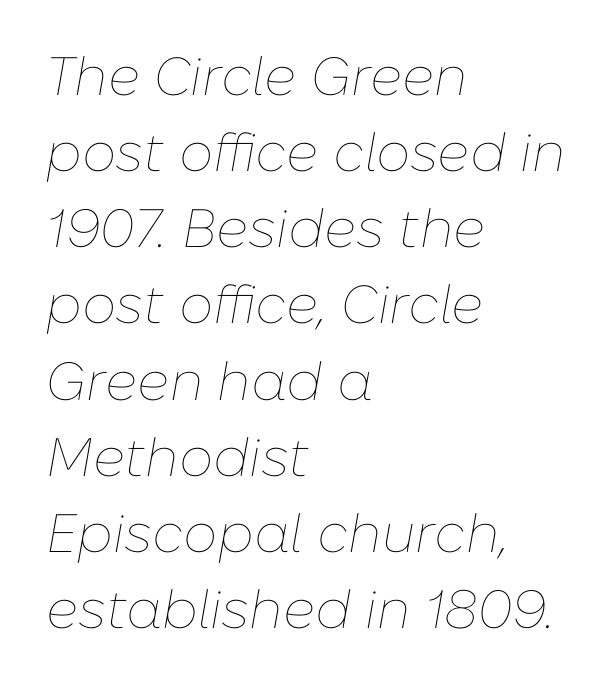
Each stroke keeps to a modest, everyday thickness or less. The lettering tilts uniformly, giving the passage an italic look. A normal amount of white space separates one row of letters from the next. The face used here is proportionally spaced, like ordinary book or web type.
